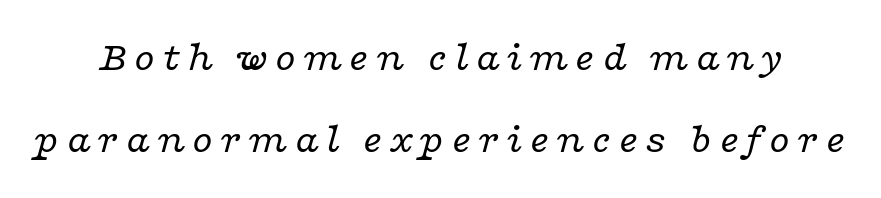
Q: Is the text bold? A: No.
Q: Is the text italic (slanted)? A: Yes, it leans right by about 16 degrees.
Q: Is the typeface a serif or a sans-serif typeface? A: Serif.
Q: Is the text underlined? A: No.
Q: Is the spacing between lines tight, normal or loose? A: Loose.
Q: Width (condensed, normal, or wide)? A: Wide.
Q: Stroke contrast? A: Low.
Q: x-height? A: Medium.
Q: Monospaced? A: No.
